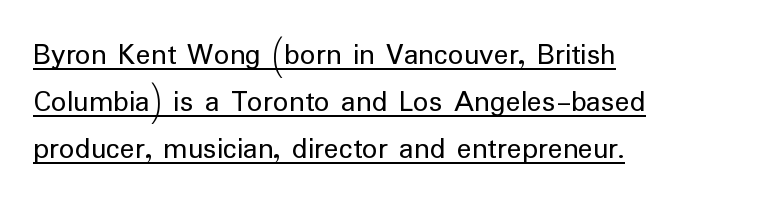
The image shows 31 px regular-weight sans-serif type, upright; set left-aligned, normal line spacing (1.52x), normal letter spacing, underlined; low stroke contrast and a medium x-height.
